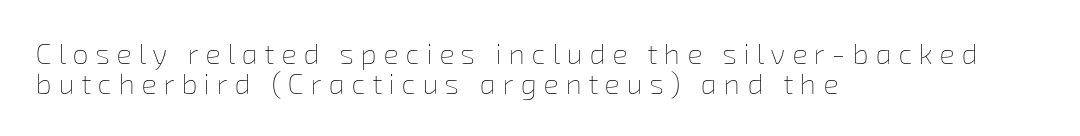
Q: Is the text bold? A: No.
Q: Is the text underlined? A: No.
Q: How is the paragraph aligned? A: Left-aligned.
Q: Is the spacing between letters normal or unusually wide? A: Unusually wide.
Q: Is the spacing between lines tight, normal or loose? A: Tight.
Q: Width (condensed, normal, or wide)? A: Normal.
Q: Stroke contrast? A: Low.
Q: x-height? A: Medium.
Q: Monospaced? A: No.
